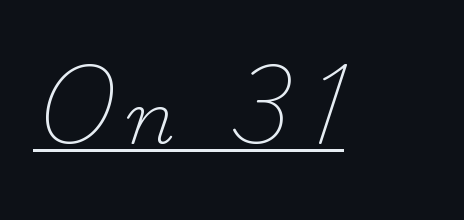
Q: Is the text bold? A: No.
Q: Is the text italic (slanted)? A: Yes.
Q: Is the typeface a serif or a sans-serif typeface? A: Serif.
Q: Is the text underlined? A: Yes.
Q: Is the spacing between letters normal or unusually wide? A: Unusually wide.
Q: Width (condensed, normal, or wide)? A: Normal.
Q: Stroke contrast? A: Low.
Q: x-height? A: Small.
Q: Monospaced? A: No.
